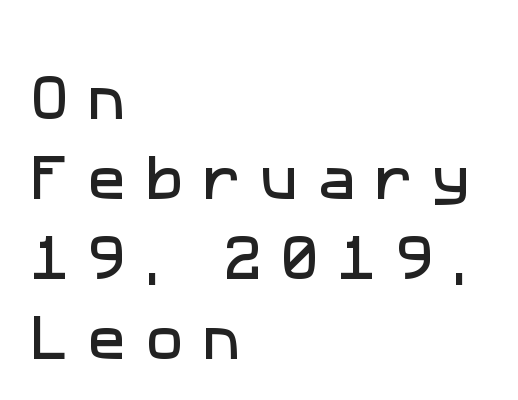
Is the letter spacing exaggerated? Yes — the characters are pushed far apart. The letters carry no serifs — their stems end cleanly without finishing strokes. The glyphs are unaccompanied by any horizontal stroke below them. These lines stack with their left ends in a neat column.
